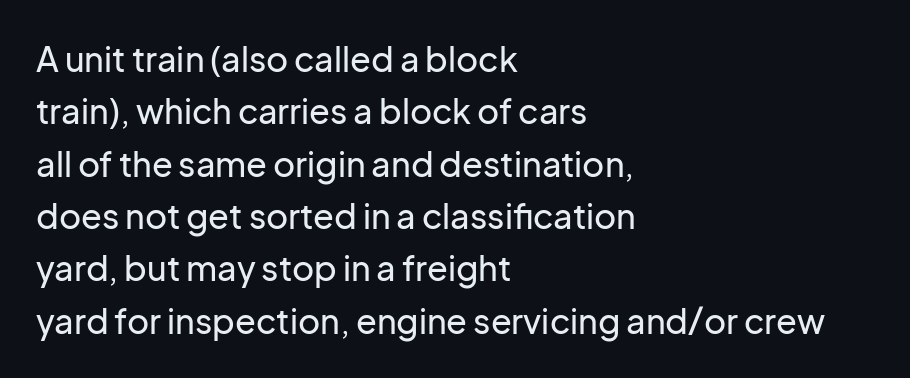
{"serif": "no", "italic": "no", "width": "normal", "stroke_contrast": "low", "x_height": "medium", "monospaced": "no", "underline": "no", "align": "left", "line_spacing": "normal", "line_spacing_ratio": 1.54, "letter_spacing": "normal", "letter_spacing_em": 0.0, "glyph_px": 34}
